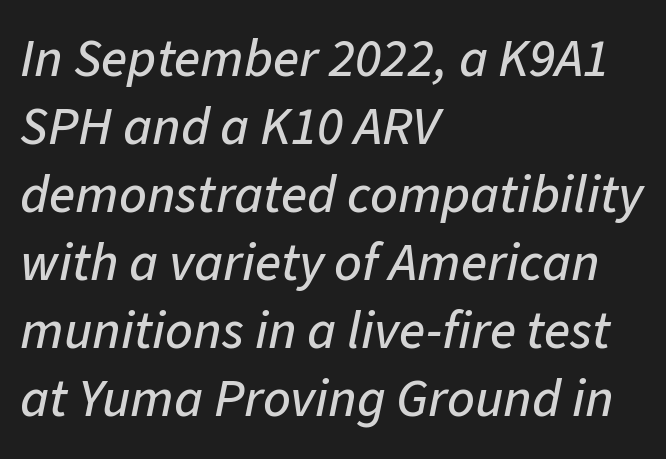
{"italic": "yes", "lean": "right", "slant_degrees": 11, "width": "normal", "stroke_contrast": "low", "x_height": "medium", "monospaced": "no", "underline": "no", "align": "left", "line_spacing": "normal", "line_spacing_ratio": 1.26, "letter_spacing": "normal", "letter_spacing_em": 0.0, "glyph_px": 54}
